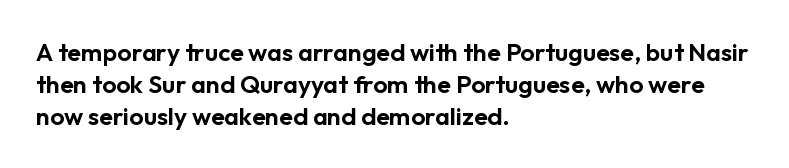
The image shows 25 px text type, upright; set left-aligned, normal line spacing (1.28x), normal letter spacing, not underlined.
